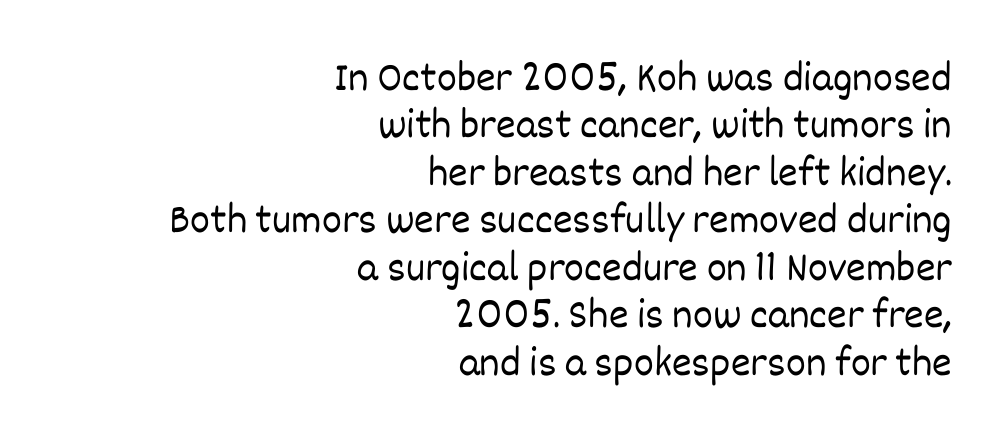
Honestly, the rows look squashed on top of each other. Proportional: the letters do not fall into vertical columns. The rendering anchors every line to the right-hand side. The type sits square on the baseline with zero lean. Words appear dense and cohesive because spacing is normal. Ink coverage per letter is moderate at most.
